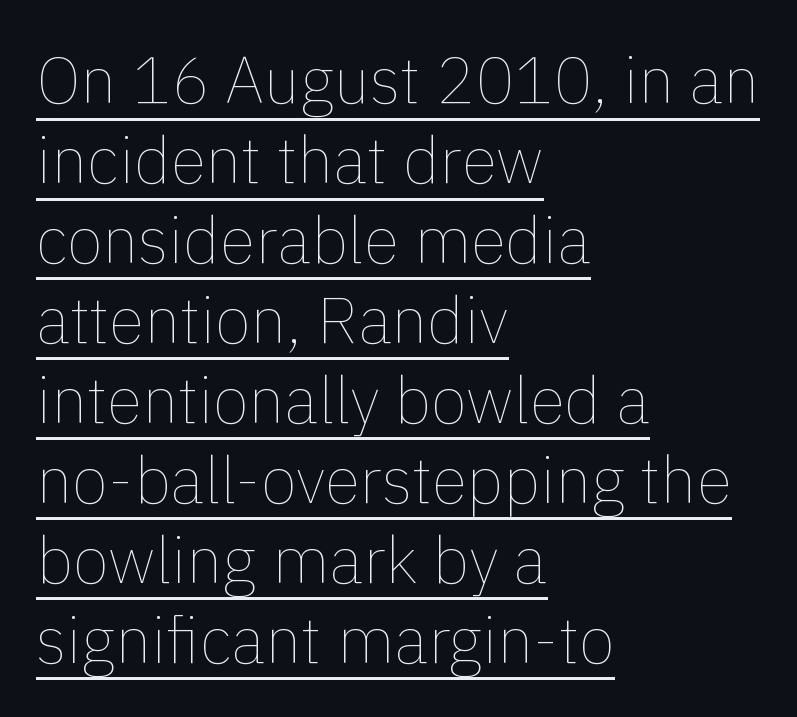
The image shows 65 px thin type, upright; set left-aligned, line spacing 1.23x, normal letter spacing, underlined; a medium x-height.
